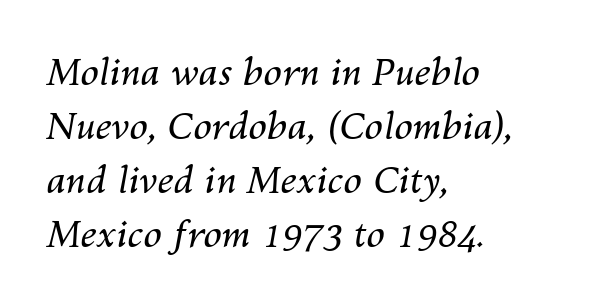
Q: Is the text bold? A: No.
Q: Is the text italic (slanted)? A: Yes, it leans right by about 10 degrees.
Q: Is the text underlined? A: No.
Q: How is the paragraph aligned? A: Left-aligned.
Q: Is the spacing between letters normal or unusually wide? A: Normal.
Q: Is the spacing between lines tight, normal or loose? A: Normal.
Q: Width (condensed, normal, or wide)? A: Normal.
Q: Stroke contrast? A: Medium.
Q: x-height? A: Medium.
Q: Monospaced? A: No.
